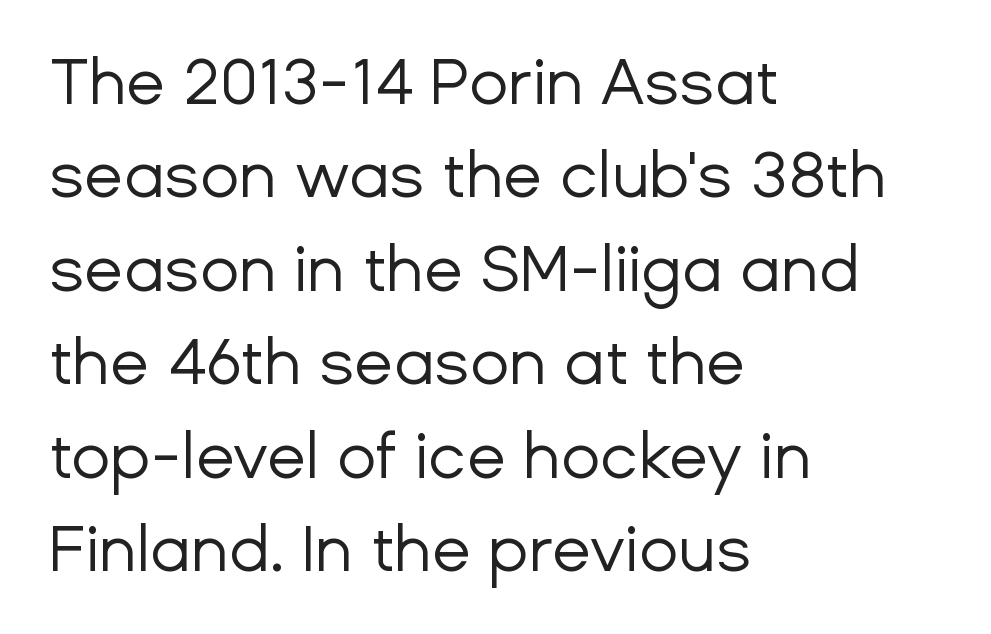
The image shows 64 px regular-weight sans-serif type, upright; set left-aligned, normal line spacing (1.46x), normal letter spacing, not underlined; low stroke contrast and a medium x-height.
